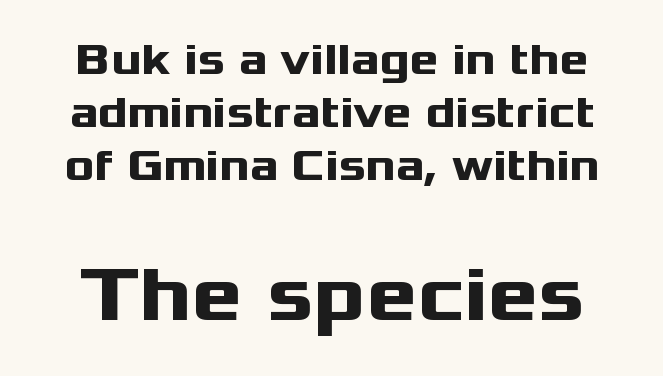
The image shows 77 px heavy, wide sans-serif type, upright; set line spacing 1.2x, normal letter spacing, not underlined; the second (bottom) block is 1.75x larger; medium stroke contrast and a medium x-height.
